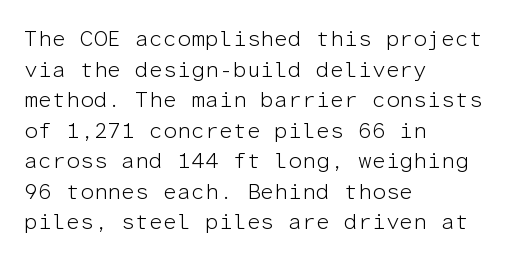
The image shows 22 px text type, upright; set left-aligned, normal line spacing (1.39x), normal letter spacing, not underlined.
